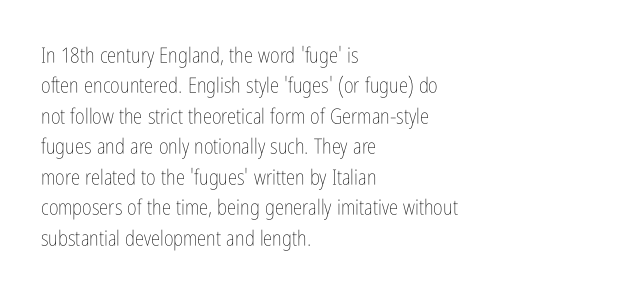
Letter spacing: default. Ink coverage per letter is moderate at most. The rag falls on the right side of this text block. Descenders are the only things crossing below the line. This block has exactly the height ordinary leading produces. This is the regular roman posture of the typeface.
